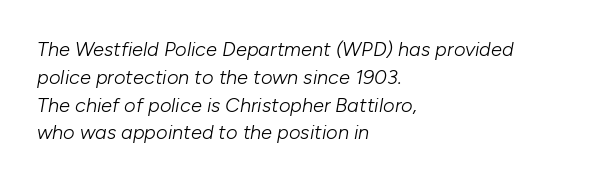
{"italic": "yes", "lean": "right", "slant_degrees": 10, "bold": "no", "underline": "no", "align": "left", "line_spacing": "normal", "line_spacing_ratio": 1.39, "letter_spacing": "normal", "letter_spacing_em": 0.0, "glyph_px": 20}
